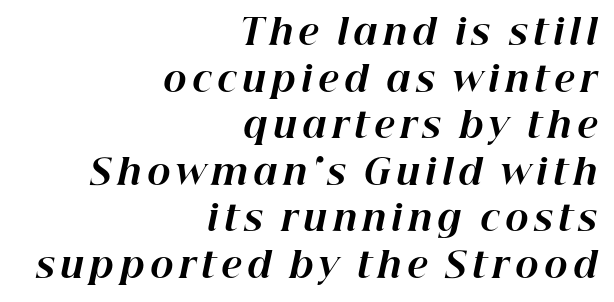
{"italic": "yes", "lean": "right", "slant_degrees": 12, "bold": "yes", "weight": "bold", "width": "normal", "stroke_contrast": "high", "x_height": "medium", "monospaced": "no", "underline": "no", "align": "right", "line_spacing": "normal", "line_spacing_ratio": 1.33, "glyph_px": 35}
